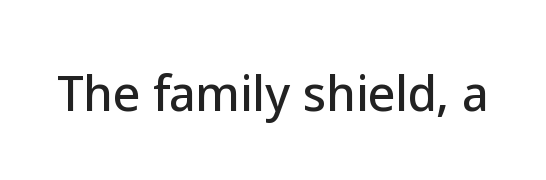
Each letter keeps its own natural width here, so spacing adapts to shape. A typesetter would label this face a sans. Bare-footed words on every line. The passage shown has conventional tracking throughout.
